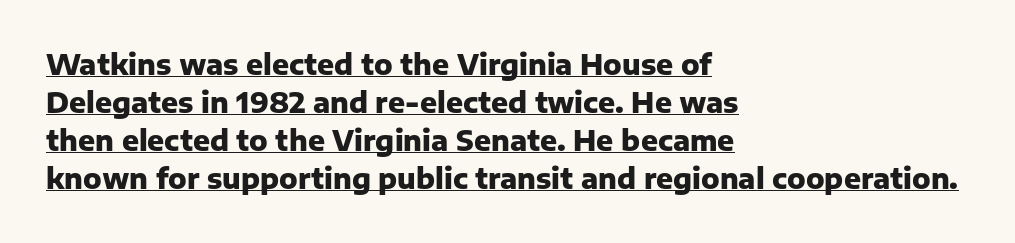
The image shows 28 px heavy sans-serif type, upright; set left-aligned, normal line spacing (1.36x), normal letter spacing, underlined; low stroke contrast and a medium x-height.
